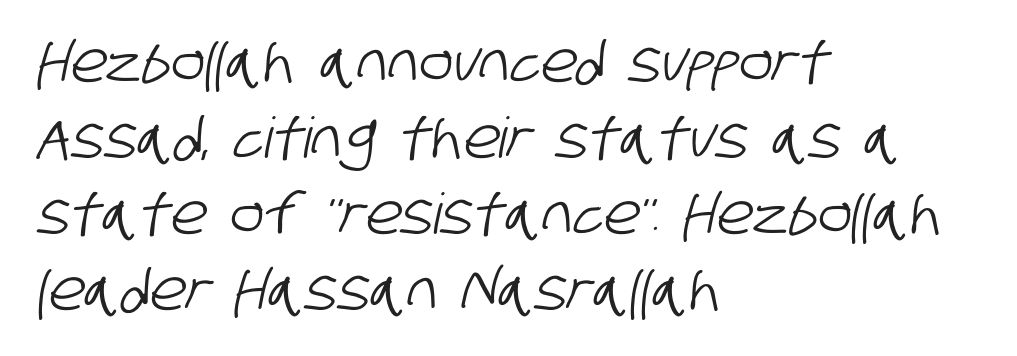
Q: Is the typeface a serif or a sans-serif typeface? A: Sans-serif.
Q: Is the text underlined? A: No.
Q: How is the paragraph aligned? A: Left-aligned.
Q: Is the spacing between letters normal or unusually wide? A: Normal.
Q: Is the spacing between lines tight, normal or loose? A: Normal.
Q: Width (condensed, normal, or wide)? A: Condensed.
Q: Stroke contrast? A: Low.
Q: x-height? A: Large.
Q: Monospaced? A: No.
